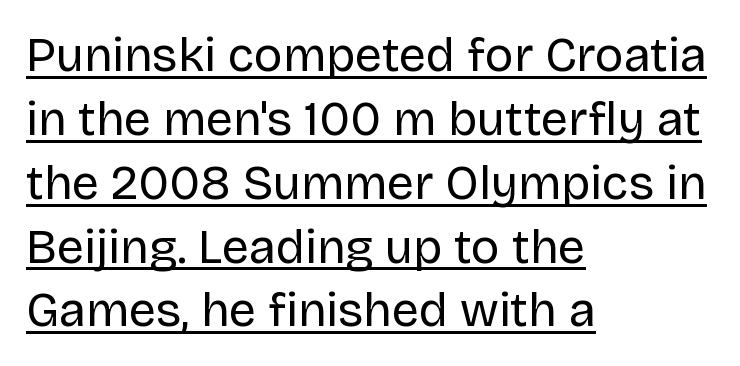
{"serif": "no", "italic": "no", "bold": "no", "weight": "regular", "width": "normal", "stroke_contrast": "low", "x_height": "large", "monospaced": "no", "underline": "yes", "align": "left", "line_spacing": "normal", "line_spacing_ratio": 1.33, "letter_spacing": "normal", "letter_spacing_em": 0.0, "glyph_px": 48}
